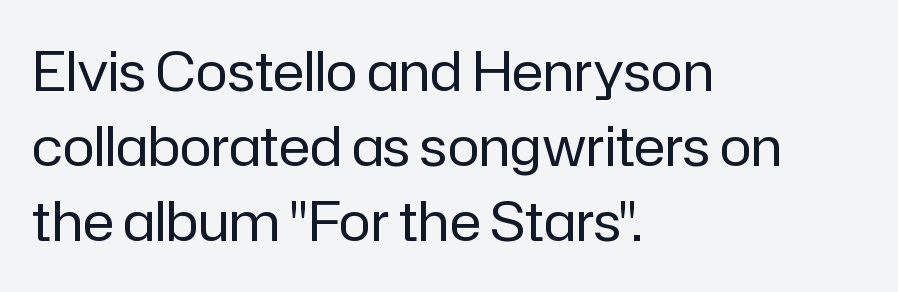
The image shows 54 px regular-weight sans-serif type, upright; set left-aligned, normal line spacing (1.39x), normal letter spacing, not underlined; low stroke contrast and a medium x-height.
